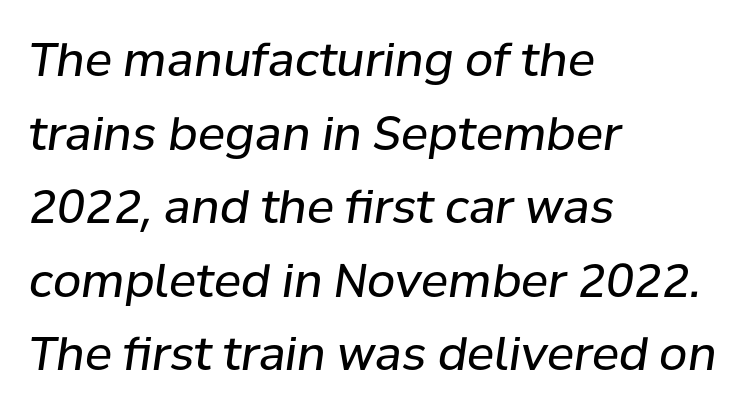
{"italic": "yes", "lean": "right", "slant_degrees": 8, "bold": "no", "weight": "regular", "width": "normal", "stroke_contrast": "low", "x_height": "medium", "monospaced": "no", "underline": "no", "align": "left", "line_spacing": "normal", "line_spacing_ratio": 1.6, "letter_spacing": "normal", "letter_spacing_em": 0.0, "glyph_px": 46}
